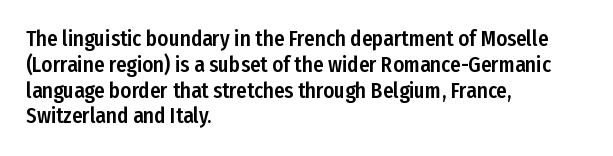
Underline: absent. This rendering uses left alignment, leaving the right contour irregular. A typesetter would mark this as roman, not italic. In terms of letterspacing, this is plain default setting.
